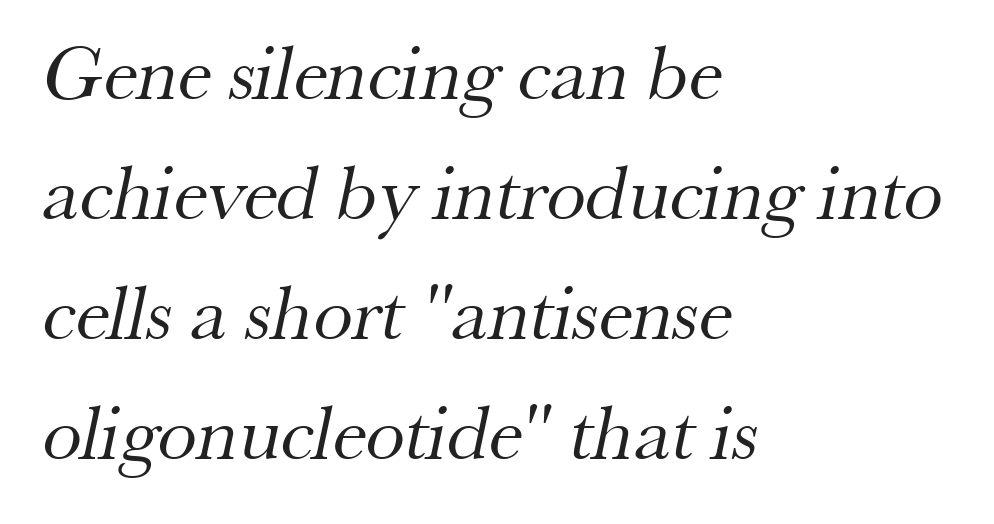
{"serif": "yes", "bold": "no", "weight": "regular", "width": "normal", "stroke_contrast": "medium", "x_height": "small", "monospaced": "no", "underline": "no", "align": "left", "line_spacing": "normal", "line_spacing_ratio": 1.52, "letter_spacing": "normal", "letter_spacing_em": 0.0, "glyph_px": 79}
